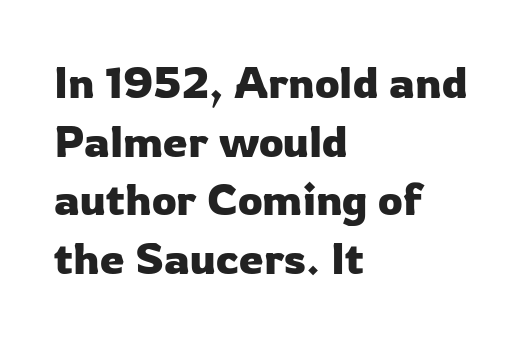
The typography opts for an upright posture over an oblique one. Visually the block forms a straight wall on the left and a jagged coastline on the right. Each word holds together tightly as a unit, with standard inter-letter gaps. A typesetter would label this face a sans.
